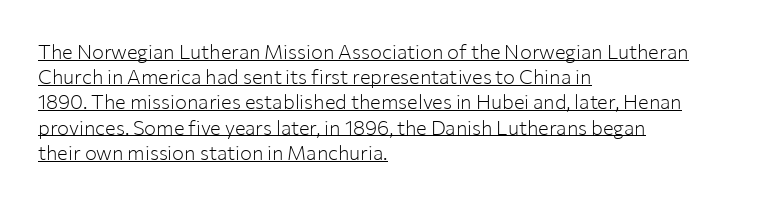
Q: Is the text bold? A: No.
Q: Is the text italic (slanted)? A: No, it is upright.
Q: Is the text underlined? A: Yes.
Q: How is the paragraph aligned? A: Left-aligned.
Q: Is the spacing between letters normal or unusually wide? A: Normal.
Q: Is the spacing between lines tight, normal or loose? A: Normal.
